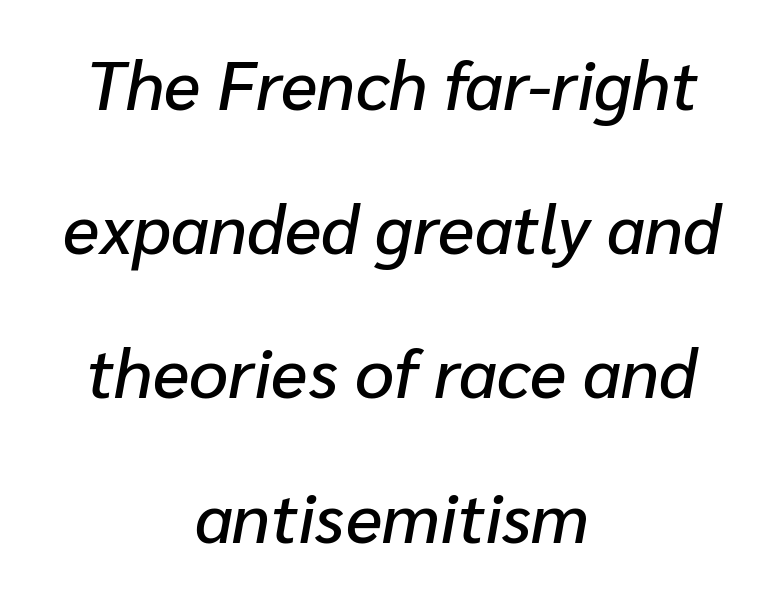
{"italic": "yes", "lean": "right", "slant_degrees": 10, "width": "normal", "stroke_contrast": "low", "x_height": "medium", "monospaced": "no", "underline": "no", "align": "center", "line_spacing": "loose", "line_spacing_ratio": 2.09, "letter_spacing": "normal", "letter_spacing_em": 0.0, "glyph_px": 69}
